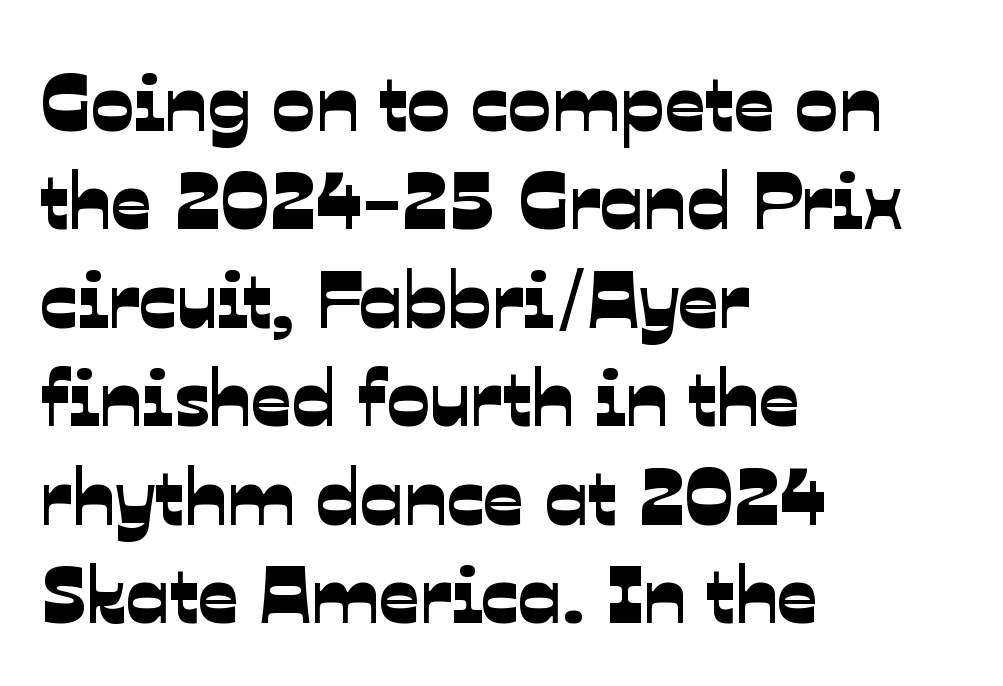
The image shows 80 px sans-serif type; set left-aligned, line spacing 1.23x, normal letter spacing, not underlined; low stroke contrast and a medium x-height.
